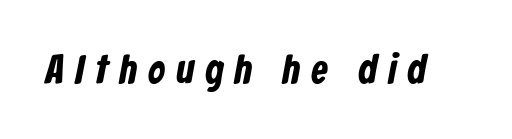
The image shows 41 px condensed sans-serif type; set unusually wide letter spacing (+0.28 em), not underlined; low stroke contrast and a medium x-height.
